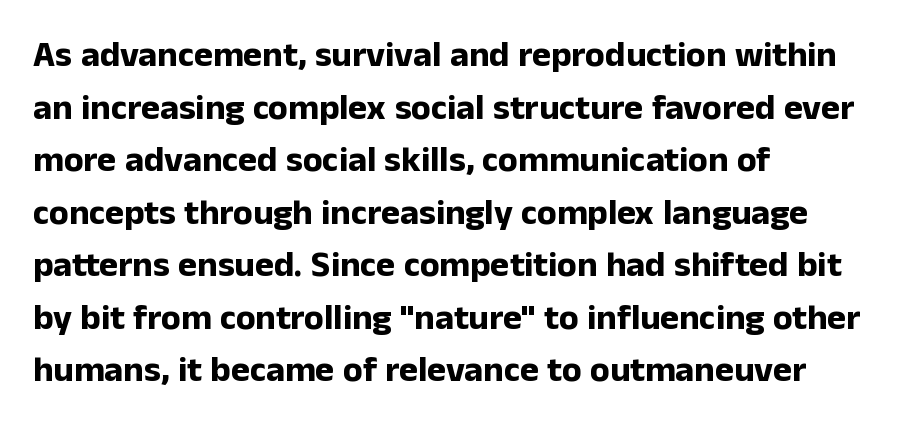
The image shows 36 px bold sans-serif type, upright; set left-aligned, normal line spacing (1.46x), normal letter spacing, not underlined; low stroke contrast and a medium x-height.
